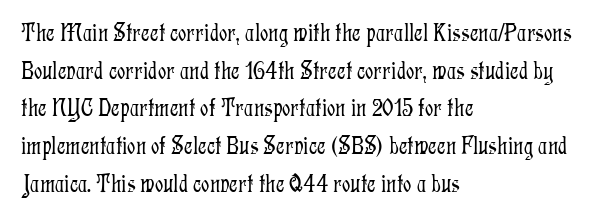
Q: Is the text bold? A: No.
Q: Is the text italic (slanted)? A: No, it is upright.
Q: Is the text underlined? A: No.
Q: How is the paragraph aligned? A: Left-aligned.
Q: Is the spacing between letters normal or unusually wide? A: Normal.
Q: Is the spacing between lines tight, normal or loose? A: Normal.
